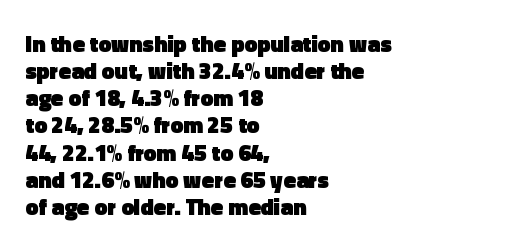
{"italic": "no", "bold": "yes", "underline": "no", "align": "left", "line_spacing_ratio": 1.18, "letter_spacing": "normal", "letter_spacing_em": 0.0, "glyph_px": 23}
